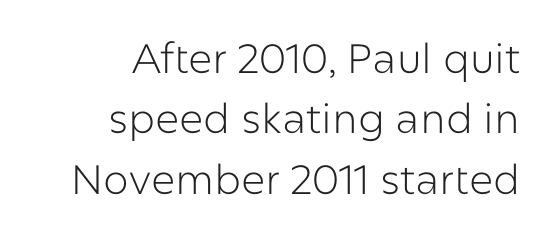
{"serif": "no", "italic": "no", "bold": "no", "weight": "light", "width": "normal", "stroke_contrast": "low", "x_height": "medium", "monospaced": "no", "underline": "no", "align": "right", "line_spacing": "normal", "line_spacing_ratio": 1.47, "letter_spacing": "normal", "letter_spacing_em": 0.0, "glyph_px": 41}
